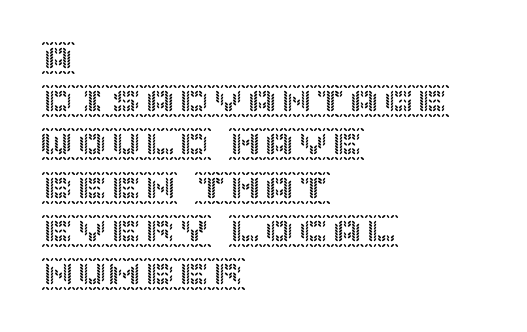
The image shows 34 px text type, upright; set left-aligned, normal line spacing (1.27x), normal letter spacing, not underlined; a large x-height.
